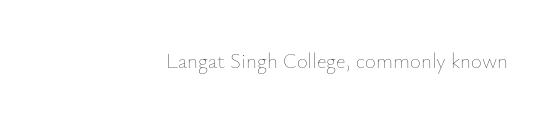
Q: Is the text bold? A: No.
Q: Is the text italic (slanted)? A: No, it is upright.
Q: Is the text underlined? A: No.
Q: How is the paragraph aligned? A: Right-aligned.
Q: Is the spacing between letters normal or unusually wide? A: Normal.
